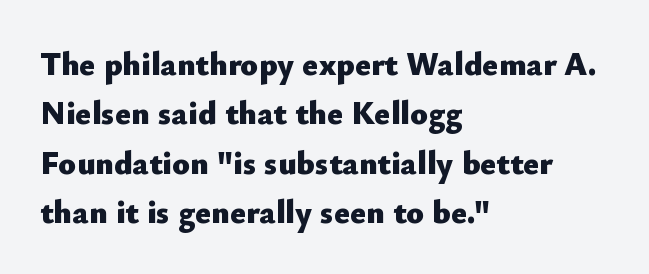
Does the copy run flush right? No — it runs flush left. These lines are composed in type without serifs. The letters advance in unequal steps, a hallmark of proportional type. The string is rendered with underlining switched off. The glyphs have the mass of a bold cut.
